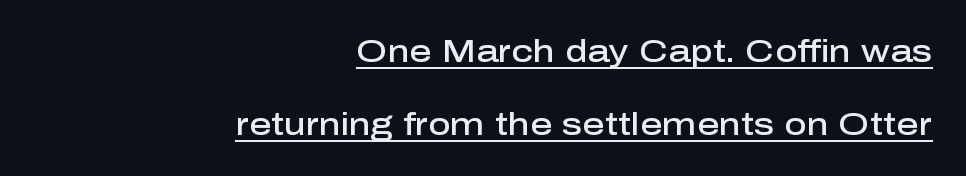
Q: Is the text bold? A: Semi-bold.
Q: Is the text italic (slanted)? A: No, it is upright.
Q: Is the typeface a serif or a sans-serif typeface? A: Sans-serif.
Q: Is the text underlined? A: Yes.
Q: How is the paragraph aligned? A: Right-aligned.
Q: Is the spacing between letters normal or unusually wide? A: Normal.
Q: Is the spacing between lines tight, normal or loose? A: Loose.
Q: Width (condensed, normal, or wide)? A: Normal.
Q: Stroke contrast? A: Low.
Q: x-height? A: Medium.
Q: Monospaced? A: No.
